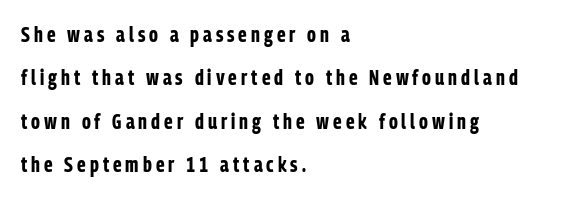
The image shows 21 px bold type, upright; set left-aligned, loose line spacing (2.06x), not underlined.
